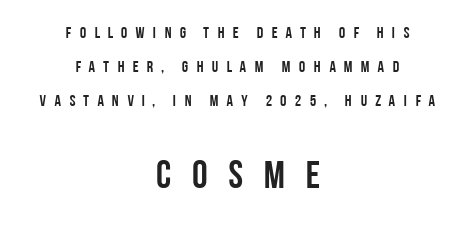
Q: Is the text bold? A: Yes.
Q: Is the text italic (slanted)? A: No, it is upright.
Q: Is the typeface a serif or a sans-serif typeface? A: Sans-serif.
Q: Is the text underlined? A: No.
Q: How is the paragraph aligned? A: Centered.
Q: Is the spacing between letters normal or unusually wide? A: Unusually wide.
Q: Is the spacing between lines tight, normal or loose? A: Loose.
Q: Which block of text is set in a larger size, the first (top) or the second (bottom)? A: The second (bottom) one.
Q: Width (condensed, normal, or wide)? A: Condensed.
Q: Stroke contrast? A: Low.
Q: x-height? A: Large.
Q: Monospaced? A: No.
